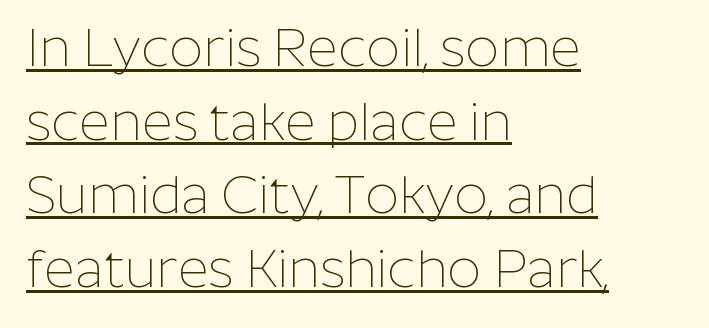
{"serif": "no", "italic": "no", "bold": "no", "weight": "thin", "width": "normal", "stroke_contrast": "low", "x_height": "medium", "monospaced": "no", "underline": "yes", "align": "left", "line_spacing": "normal", "line_spacing_ratio": 1.39, "letter_spacing": "normal", "letter_spacing_em": 0.0, "glyph_px": 53}
